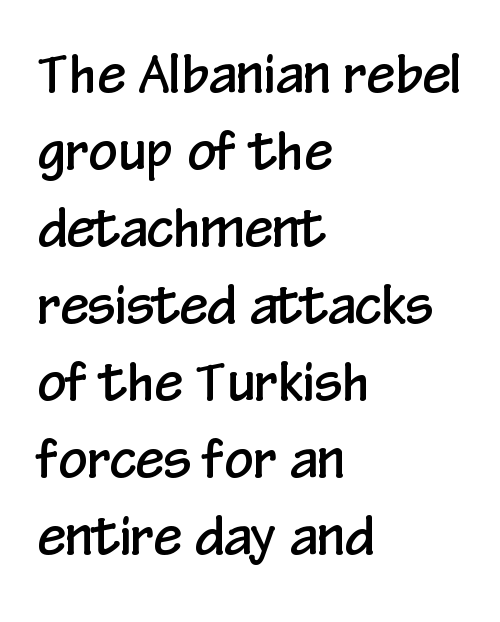
This rendering features lettering with no underline. Vertical strokes here are truly vertical. Tracking value appears to be zero — textbook default spacing. Typographically, this falls in the sans-serif category.
